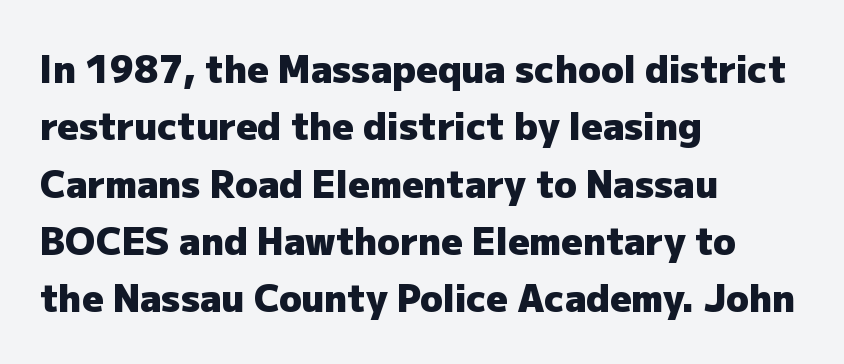
The image shows 37 px heavy sans-serif type, upright; set left-aligned, normal line spacing (1.55x), normal letter spacing, not underlined; low stroke contrast and a medium x-height.
